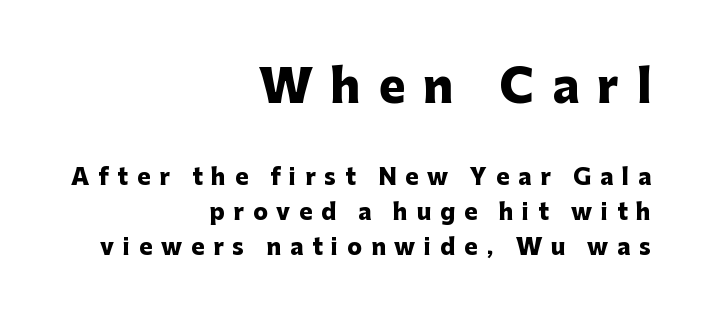
{"serif": "no", "italic": "no", "bold": "yes", "weight": "heavy", "width": "normal", "stroke_contrast": "low", "x_height": "medium", "monospaced": "no", "underline": "no", "align": "right", "line_spacing": "normal", "line_spacing_ratio": 1.58, "letter_spacing": "wide", "letter_spacing_em": 0.4, "larger_block": "first", "size_ratio": 2.05, "glyph_px": 45}
